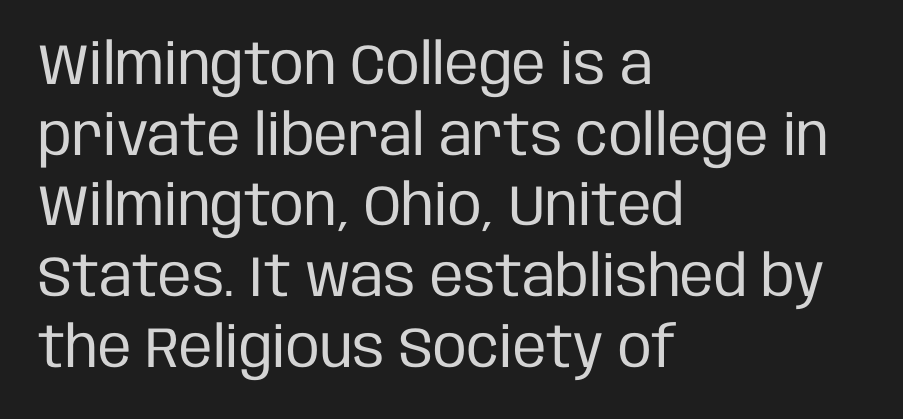
The image shows 57 px regular-weight, condensed sans-serif type, upright; set left-aligned, line spacing 1.24x, normal letter spacing, not underlined; low stroke contrast and a large x-height.
